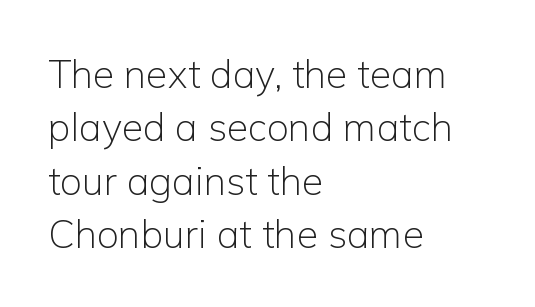
{"serif": "no", "italic": "no", "bold": "no", "weight": "light", "width": "normal", "stroke_contrast": "low", "x_height": "medium", "monospaced": "no", "underline": "no", "align": "left", "line_spacing": "normal", "line_spacing_ratio": 1.37, "letter_spacing": "normal", "letter_spacing_em": 0.0, "glyph_px": 39}
